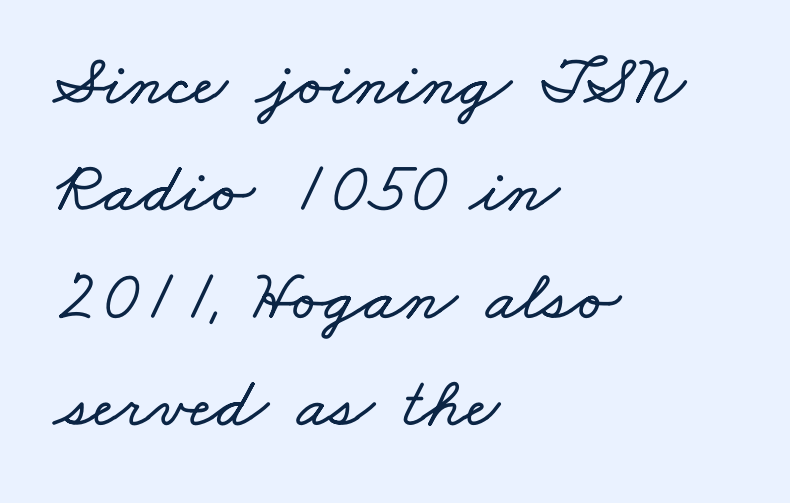
Q: Is the text underlined? A: No.
Q: How is the paragraph aligned? A: Left-aligned.
Q: Is the spacing between letters normal or unusually wide? A: Normal.
Q: Is the spacing between lines tight, normal or loose? A: Normal.
Q: Width (condensed, normal, or wide)? A: Wide.
Q: Stroke contrast? A: Low.
Q: x-height? A: Small.
Q: Monospaced? A: No.
